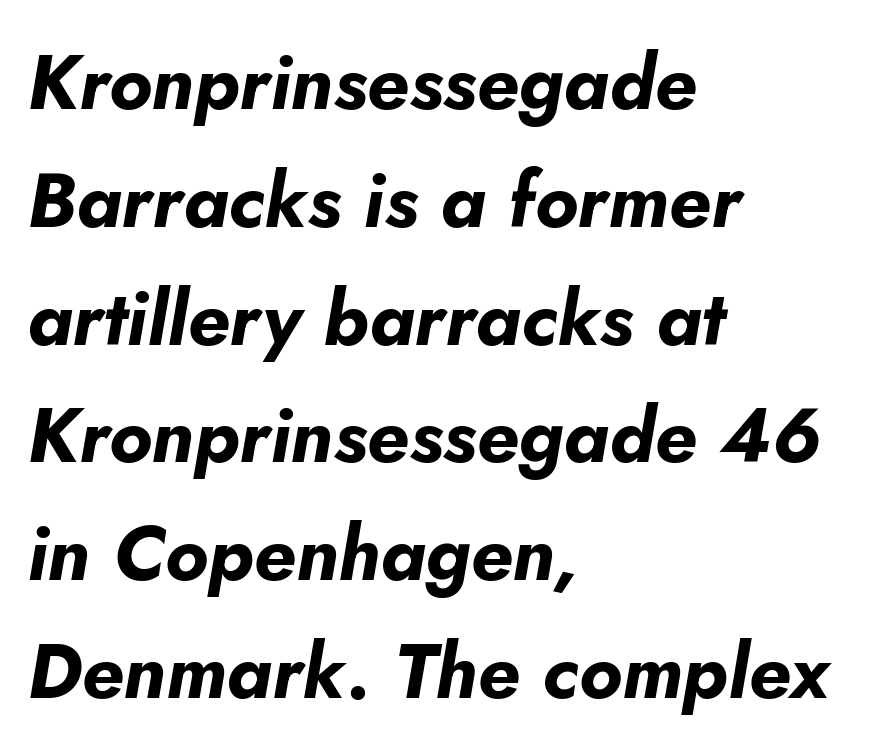
Each line starts at the same left margin while the right side varies. Reading down the column, the eye jumps a familiar distance to each next line. Spacing verdict: proportional, widths tailored to each character. Every character sits at an angle, as italics do.
